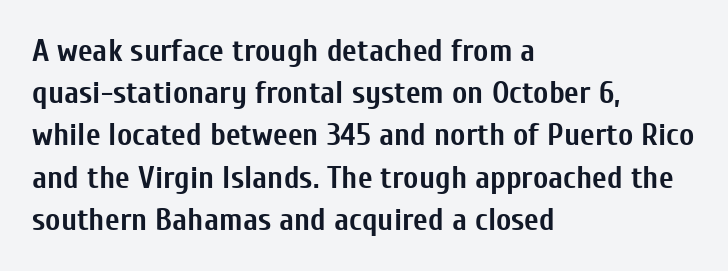
Q: Is the text bold? A: Yes.
Q: Is the text italic (slanted)? A: No, it is upright.
Q: Is the typeface a serif or a sans-serif typeface? A: Sans-serif.
Q: Is the text underlined? A: No.
Q: How is the paragraph aligned? A: Left-aligned.
Q: Is the spacing between letters normal or unusually wide? A: Normal.
Q: Is the spacing between lines tight, normal or loose? A: Normal.
Q: Width (condensed, normal, or wide)? A: Condensed.
Q: Stroke contrast? A: Low.
Q: x-height? A: Medium.
Q: Monospaced? A: No.
